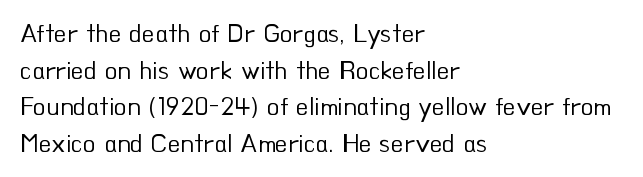
{"italic": "no", "bold": "no", "underline": "no", "align": "left", "line_spacing": "normal", "line_spacing_ratio": 1.41, "letter_spacing": "normal", "letter_spacing_em": 0.0, "glyph_px": 26}
